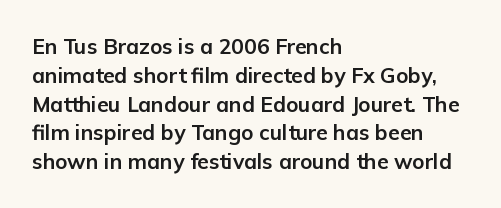
Q: Is the text bold? A: Yes.
Q: Is the text italic (slanted)? A: No, it is upright.
Q: Is the text underlined? A: No.
Q: How is the paragraph aligned? A: Left-aligned.
Q: Is the spacing between letters normal or unusually wide? A: Normal.
Q: Is the spacing between lines tight, normal or loose? A: Normal.
